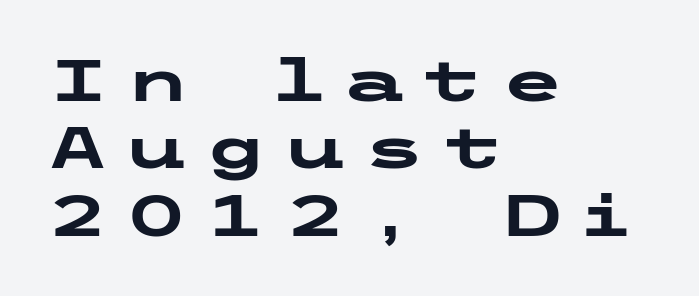
The image shows 58 px heavy, wide sans-serif type, upright; set left-aligned, line spacing 1.16x, unusually wide letter spacing (+0.27 em), not underlined; low stroke contrast and a medium x-height.
